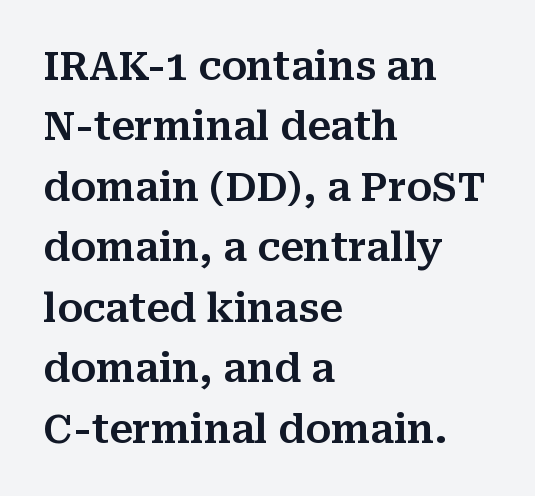
{"serif": "yes", "italic": "no", "width": "normal", "stroke_contrast": "medium", "x_height": "medium", "monospaced": "no", "underline": "no", "align": "left", "line_spacing": "normal", "line_spacing_ratio": 1.55, "letter_spacing": "normal", "letter_spacing_em": 0.0, "glyph_px": 39}
